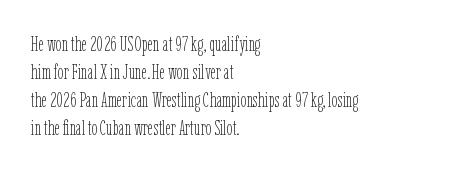
The image shows 21 px text type, upright; set left-aligned, normal line spacing (1.34x), normal letter spacing, not underlined.
